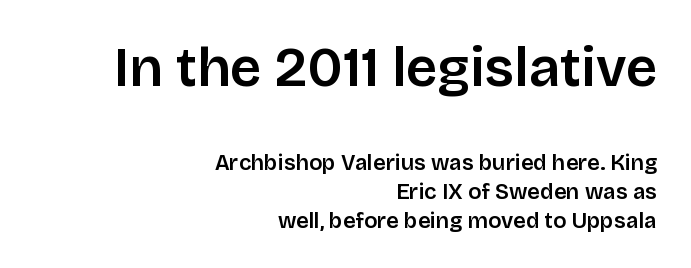
The typesetter chose a ragged-left arrangement here. Do the letters lean? They stand straight. This sample keeps an unexceptional amount of space between lines. Quick note: underline off. Look at the tracking — it's just the regular setting, nothing added.
